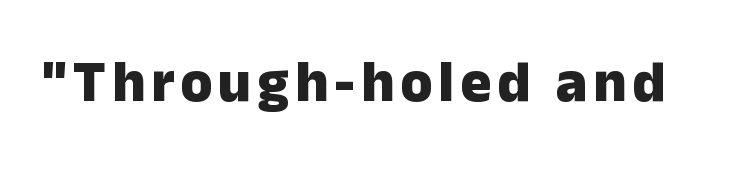
The image shows 58 px heavy sans-serif type, upright; set not underlined; low stroke contrast and a medium x-height.
